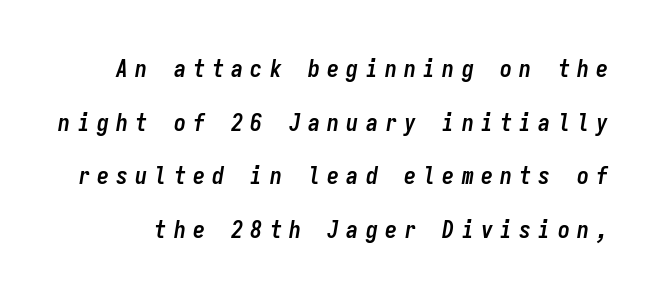
Vertically, the passage feels expansive, rows floating well apart. Compared with an ordinary text face, these strokes are far heavier — a full bold. Only glyphs here, with clear space below each row. The passage shown leans; its letterforms are oblique.
